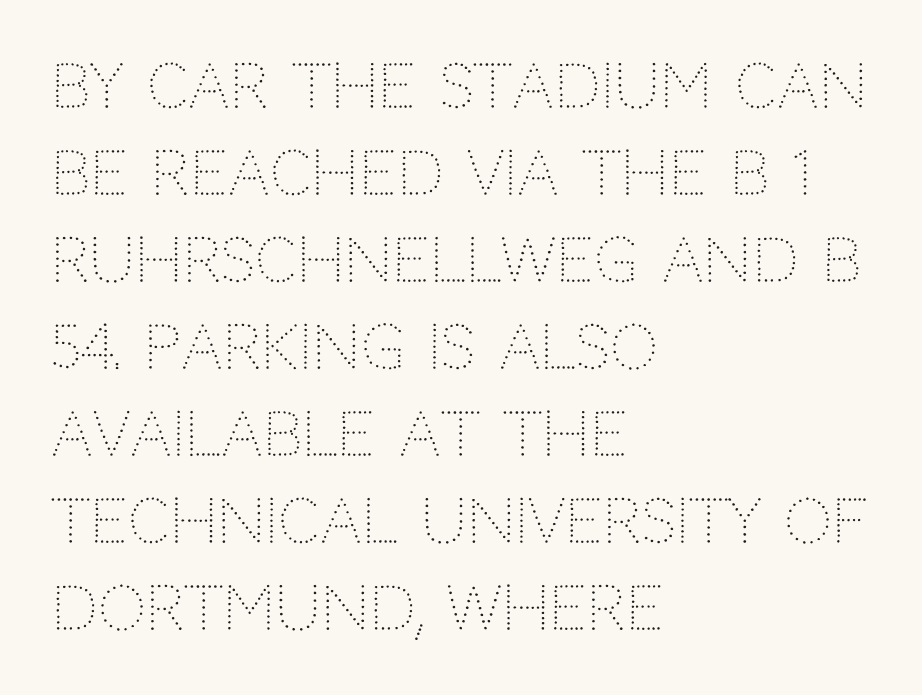
{"serif": "no", "italic": "no", "bold": "no", "weight": "light", "width": "normal", "stroke_contrast": "low", "x_height": "large", "monospaced": "no", "underline": "no", "align": "left", "line_spacing": "normal", "line_spacing_ratio": 1.45, "letter_spacing": "normal", "letter_spacing_em": 0.0, "glyph_px": 60}
